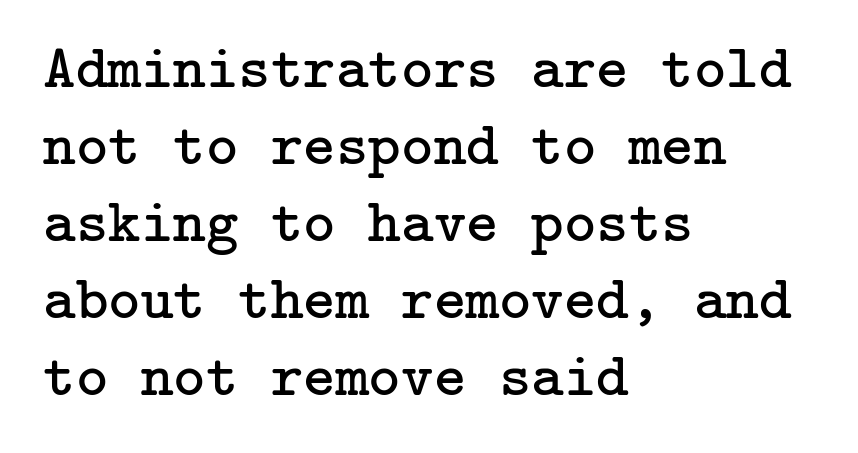
The image shows 62 px regular-weight serif type, upright; set left-aligned, line spacing 1.24x, normal letter spacing, not underlined; low stroke contrast and a medium x-height.
